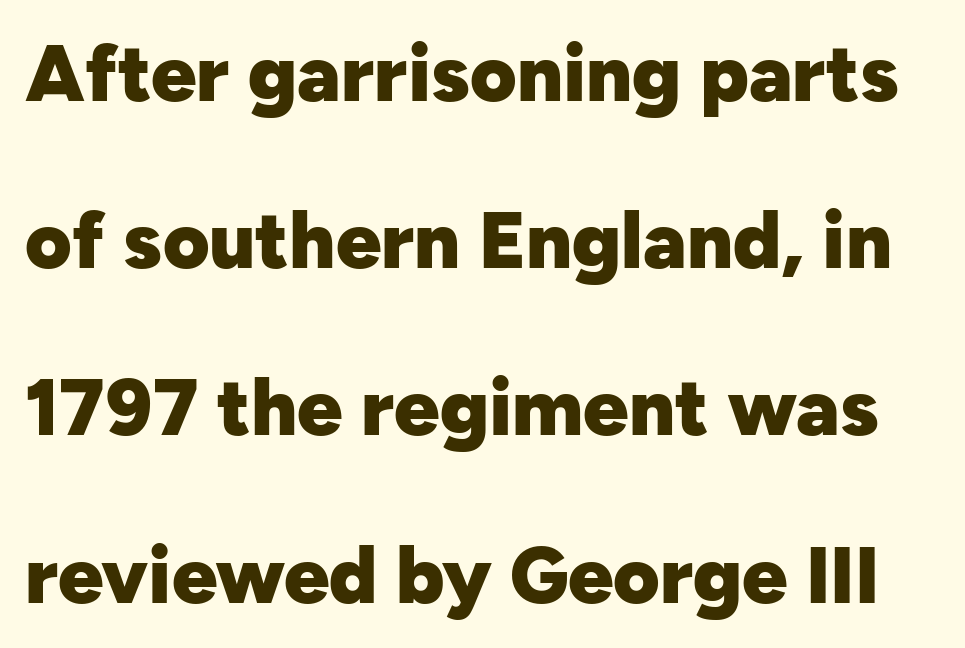
The image shows 80 px heavy sans-serif type, upright; set loose line spacing (2.09x), normal letter spacing, not underlined; low stroke contrast and a medium x-height.
